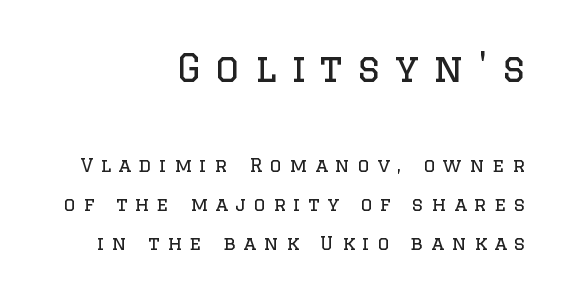
Rendered with straight, roman letterforms. Each word looks stretched out because of the extra space between its letters. You get the large type first, then a drop to smaller type. Each line ends at the same right margin while the left side varies. A serif font was chosen for this passage.
